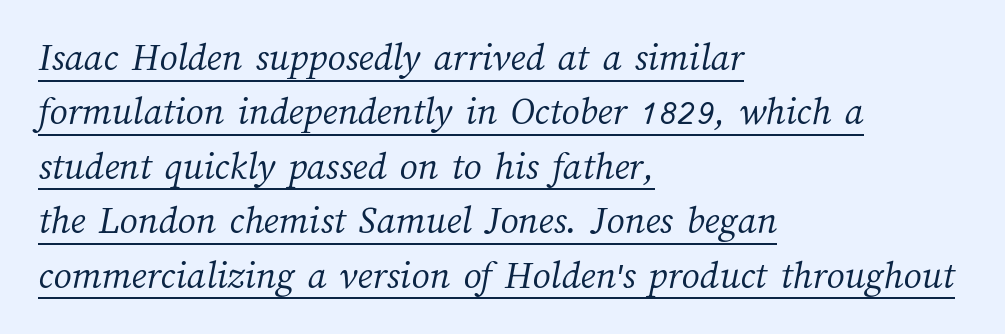
The image shows 40 px light type; set left-aligned, normal line spacing (1.36x), normal letter spacing, underlined; medium stroke contrast and a medium x-height.
